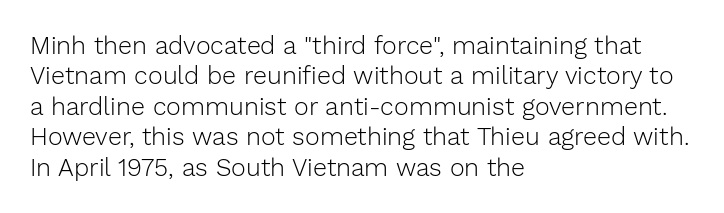
The image shows 25 px text type, upright; set left-aligned, line spacing 1.22x, normal letter spacing, not underlined.
